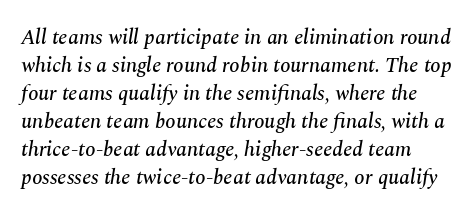
Quick note: underline off. The space between consecutive lines is moderate. The lettering tilts uniformly, giving the passage an italic look. Spacing between characters is what you'd get straight out of the box.
